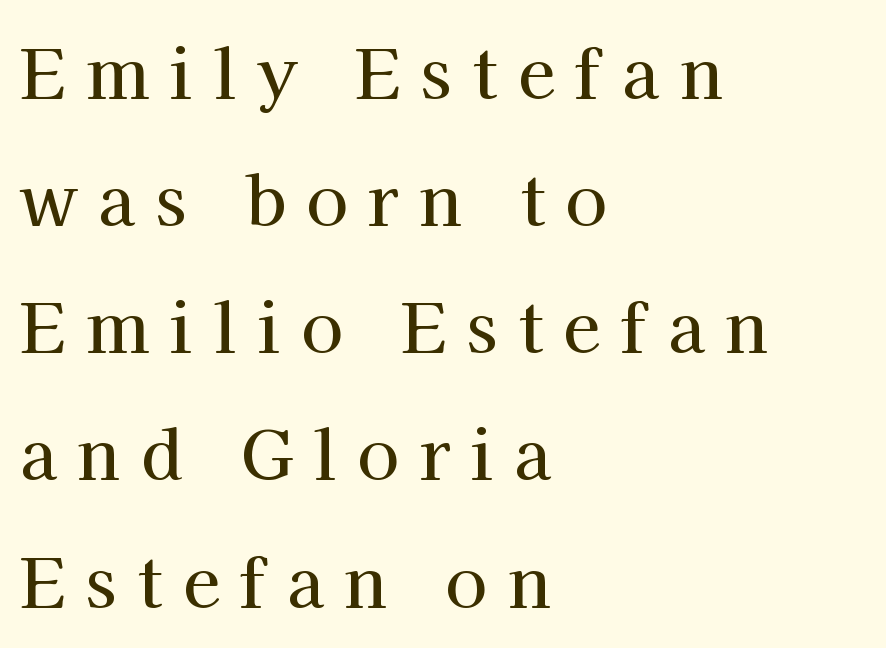
{"serif": "yes", "italic": "no", "width": "normal", "stroke_contrast": "high", "x_height": "medium", "monospaced": "no", "underline": "no", "align": "left", "line_spacing_ratio": 1.87, "letter_spacing": "wide", "letter_spacing_em": 0.3, "glyph_px": 68}
